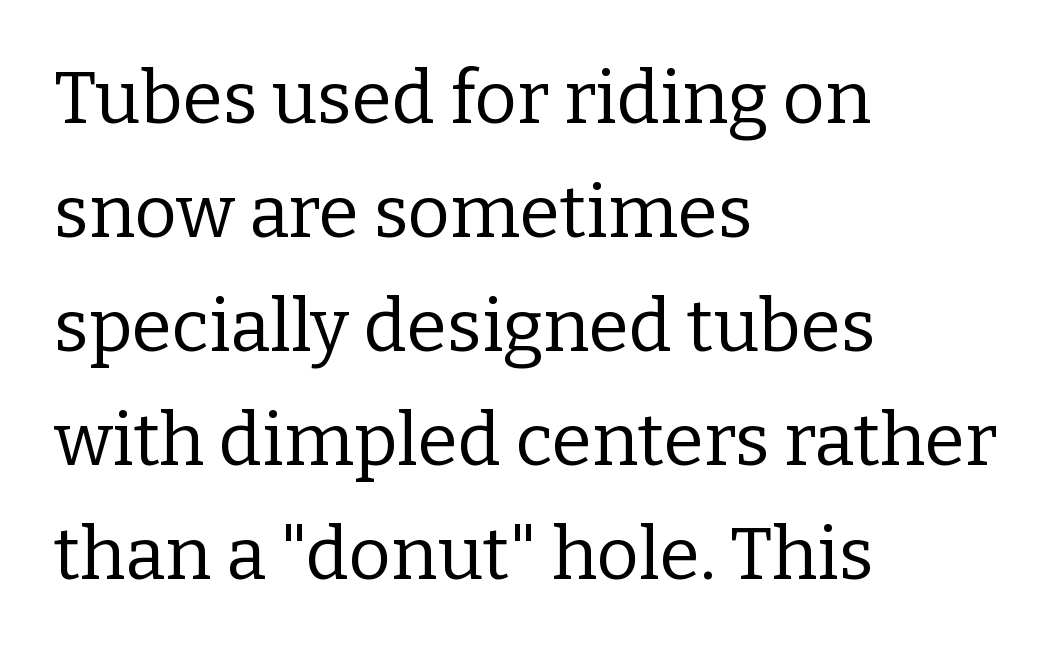
Posture: vertical. One-word summary of the alignment: left. Looks like regular typesetting: each glyph gets only the width it needs. Glance below the letters and you will spot only blank space. Is the stroke heavy? The answer is a plain regular-or-lighter. The type family on display is of the serif kind.
